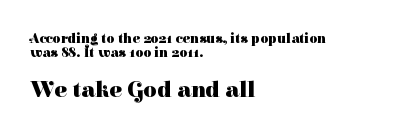
The image shows 23 px bold type, upright; set left-aligned, tight line spacing (1.0x), normal letter spacing, not underlined; the second (bottom) block is 1.64x larger.
